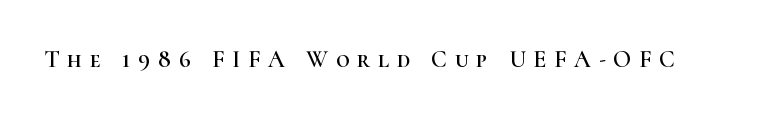
The image shows 24 px text type, upright; set unusually wide letter spacing (+0.32 em), not underlined.
